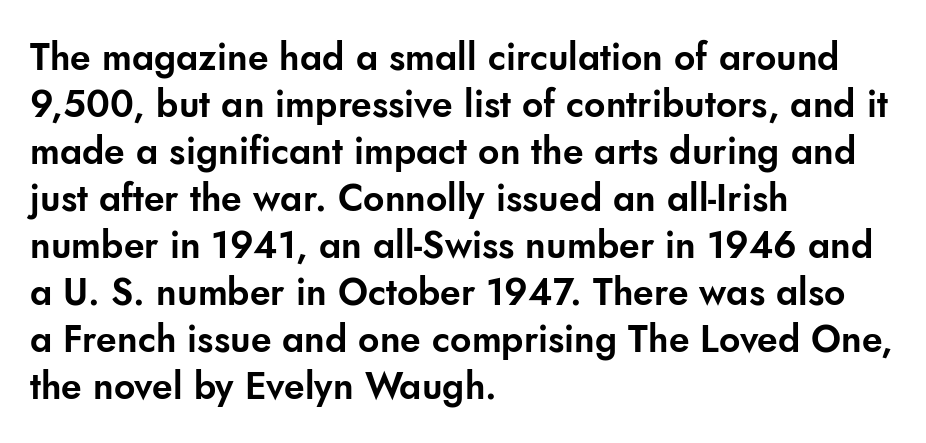
You can tell from the bare stems that sans-serif type was used. Evenly set lines give the paragraph a standard silhouette. Think of a printed novel: that variable character pitch is what you see here. Tracking here is standard; glyphs follow each other at the usual distance. Characters remain perfectly vertical along every line. Just letters on the line, the space beneath them empty.
